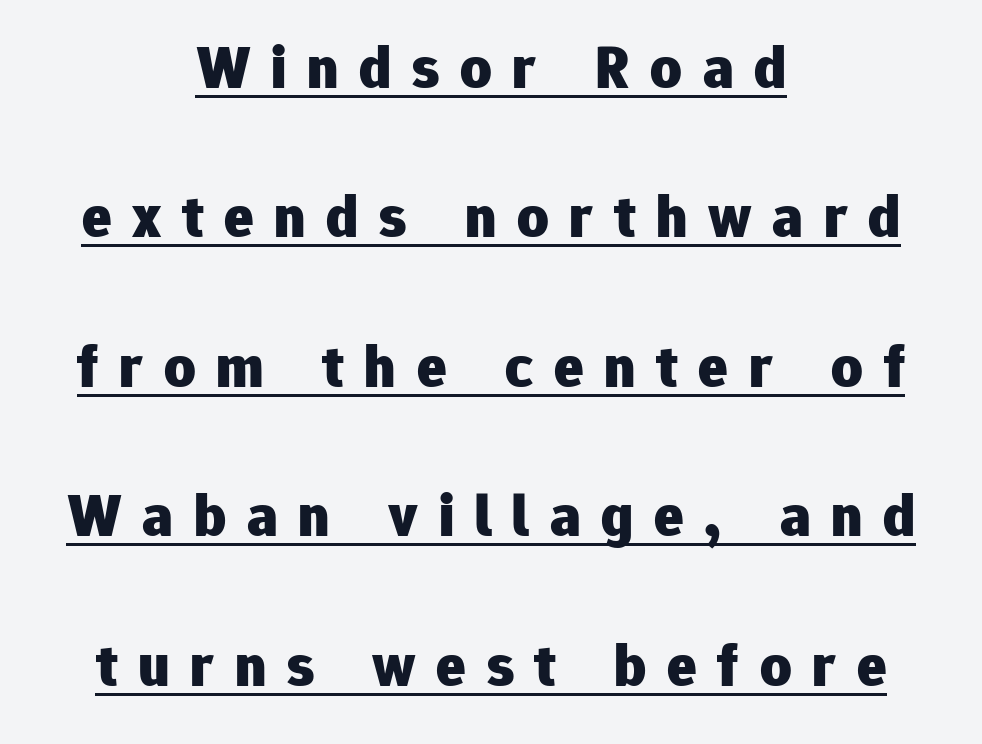
Character widths vary here, with narrow letters taking less room than wide ones. Observe the wide spacing: letters keep a clear distance from each other. The lettering is marked with a stroke running underneath it. The vertical gap from one line to the next is large.
